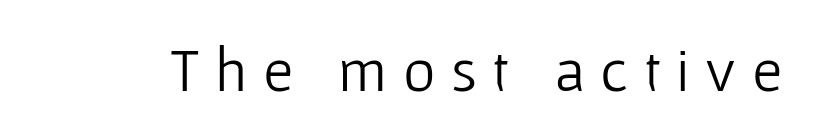
The letters stand straight up with perfectly vertical stems. The font family rendered here belongs to the sans-serif group. The letters advance in unequal steps, a hallmark of proportional type. Each row of text sits above clean, open space. Characters follow at a spacing far wider than the type designer built in. Heft: none added — not bold.
